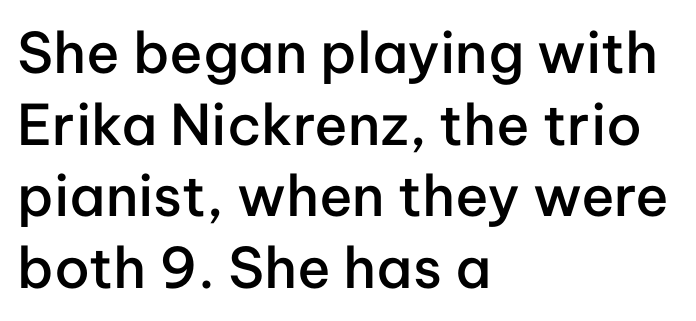
This is moderately heavy type, rendered in semibold. Tall strokes in this sample are plumb rather than angled. The line-height multiplier appears to be the usual default. Typographically, this falls in the sans-serif category. The zone under the glyphs is completely vacant.
